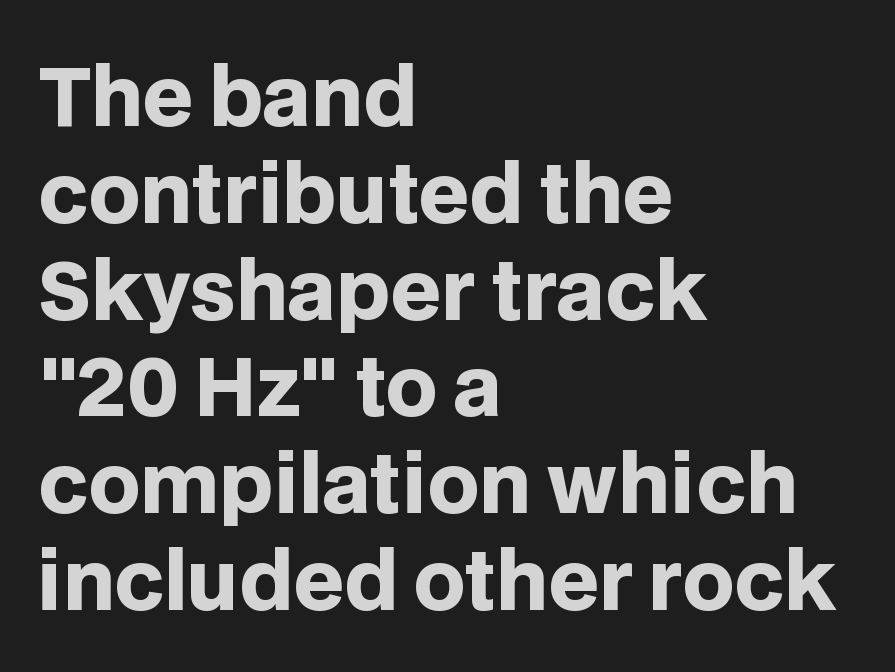
The image shows 80 px heavy sans-serif type, upright; set left-aligned, line spacing 1.21x, normal letter spacing, not underlined; low stroke contrast and a large x-height.
